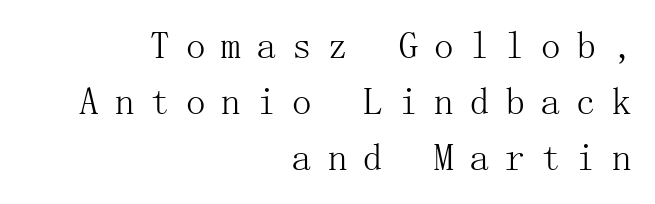
Q: Is the text bold? A: No.
Q: Is the text italic (slanted)? A: No, it is upright.
Q: Is the typeface a serif or a sans-serif typeface? A: Serif.
Q: Is the text underlined? A: No.
Q: How is the paragraph aligned? A: Right-aligned.
Q: Is the spacing between letters normal or unusually wide? A: Unusually wide.
Q: Is the spacing between lines tight, normal or loose? A: Normal.
Q: Width (condensed, normal, or wide)? A: Normal.
Q: Stroke contrast? A: Medium.
Q: x-height? A: Medium.
